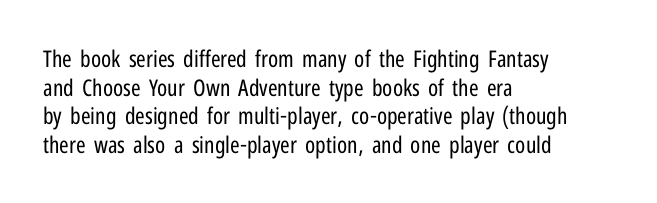
Q: Is the text bold? A: No.
Q: Is the text italic (slanted)? A: No, it is upright.
Q: Is the text underlined? A: No.
Q: How is the paragraph aligned? A: Left-aligned.
Q: Is the spacing between letters normal or unusually wide? A: Normal.
